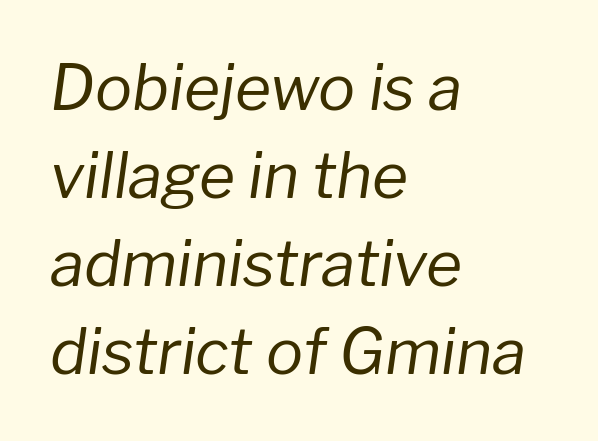
Q: Is the text bold? A: No.
Q: Is the text italic (slanted)? A: Yes, it leans right by about 8 degrees.
Q: Is the text underlined? A: No.
Q: How is the paragraph aligned? A: Left-aligned.
Q: Is the spacing between letters normal or unusually wide? A: Normal.
Q: Is the spacing between lines tight, normal or loose? A: Normal.
Q: Width (condensed, normal, or wide)? A: Normal.
Q: Stroke contrast? A: Low.
Q: x-height? A: Medium.
Q: Monospaced? A: No.
